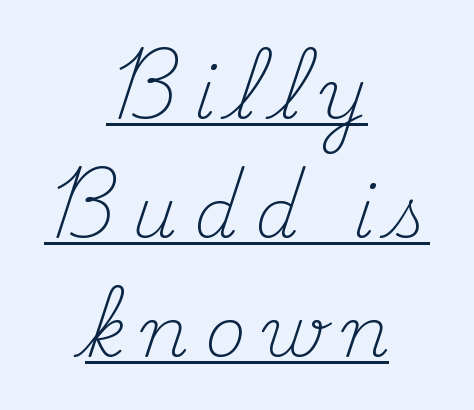
{"serif": "yes", "bold": "no", "weight": "light", "width": "normal", "stroke_contrast": "medium", "x_height": "small", "monospaced": "no", "underline": "yes", "align": "center", "line_spacing": "normal", "line_spacing_ratio": 1.7, "letter_spacing": "wide", "letter_spacing_em": 0.24, "glyph_px": 70}
